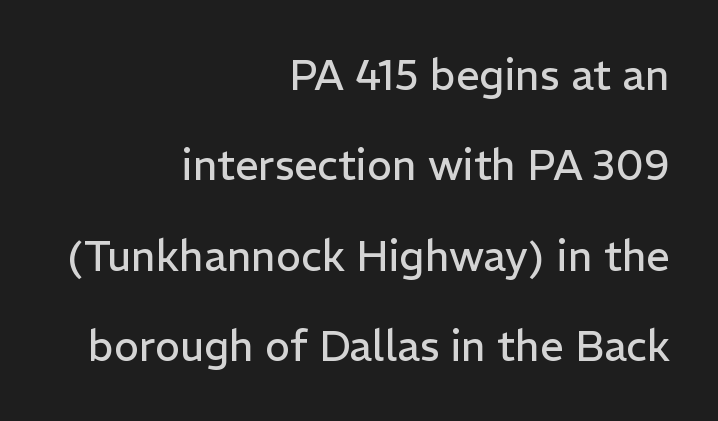
A clean baseline with only descenders dipping below it. Reading down the block, your eye finds every line finishing at a fixed right position. This sample trades compactness for vertical openness between lines. If you drew a line through each stem, it would be perfectly vertical. The font sits on the lighter half of the weight spectrum, regular included.
